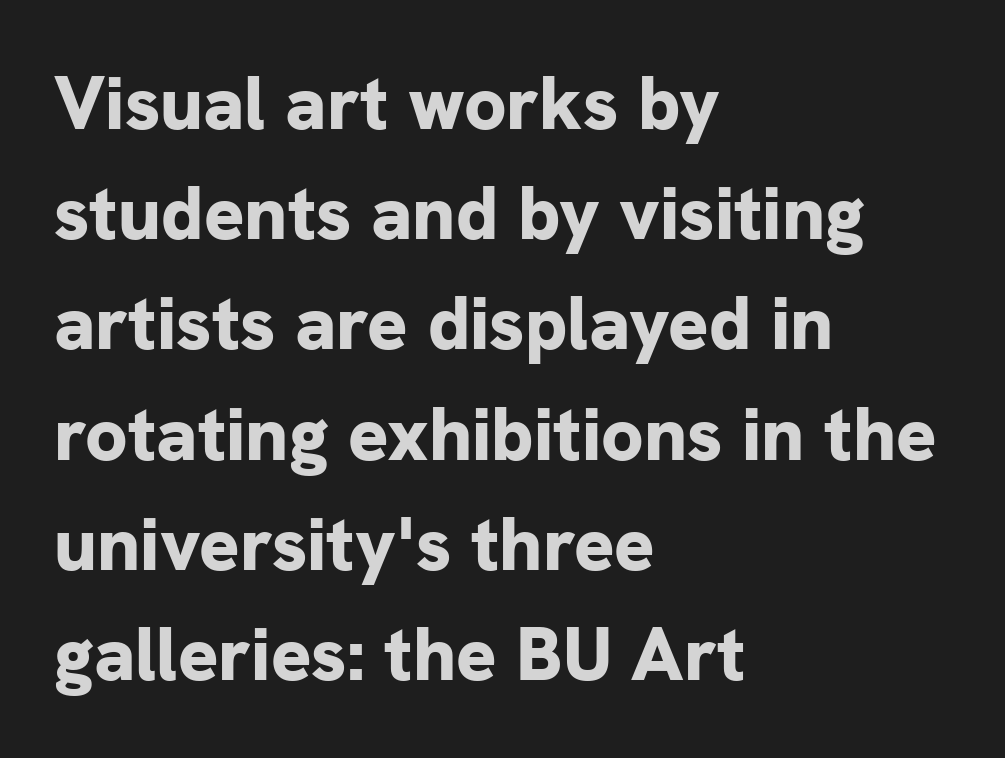
The lettering stays uniformly vertical, giving the passage a roman look. How are the letters spaced? Ordinarily, with no added tracking. Each row of text sits above clean, open space. If you measured baseline to baseline, you'd find a middling distance. Note the varied advance widths — an 'i' is clearly narrower than an 'm'.
